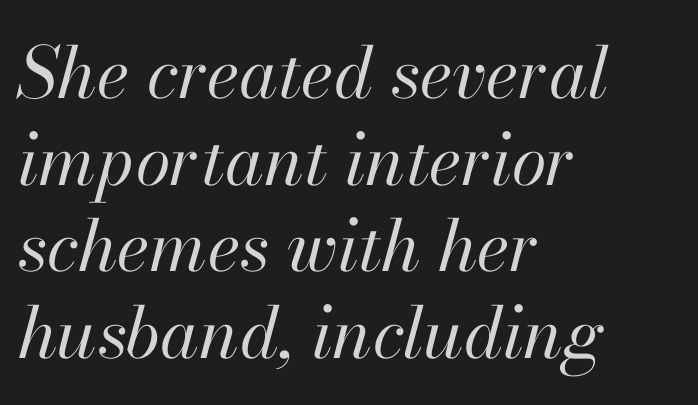
Q: Is the text bold? A: No.
Q: Is the text italic (slanted)? A: Yes, it leans right by about 13 degrees.
Q: Is the text underlined? A: No.
Q: How is the paragraph aligned? A: Left-aligned.
Q: Is the spacing between letters normal or unusually wide? A: Normal.
Q: Width (condensed, normal, or wide)? A: Normal.
Q: Stroke contrast? A: High.
Q: x-height? A: Small.
Q: Monospaced? A: No.
